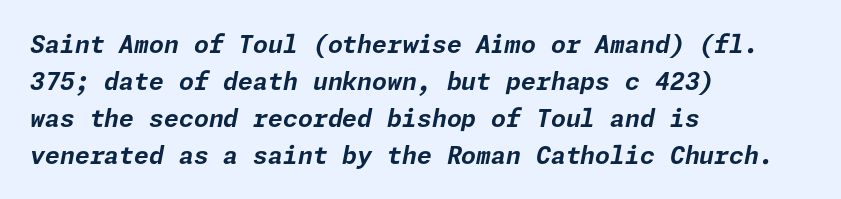
This is heavy type, rendered in bold. The block of text has a typical density, with ordinary space between rows. Style check: oblique. Words appear dense and cohesive because spacing is normal. These lines are set flush left with a ragged right edge. The string is rendered with underlining switched off.
